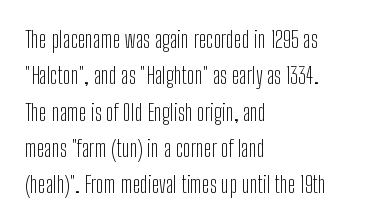
{"italic": "no", "bold": "no", "underline": "no", "align": "left", "line_spacing": "normal", "line_spacing_ratio": 1.58, "letter_spacing": "normal", "letter_spacing_em": 0.0, "glyph_px": 23}
